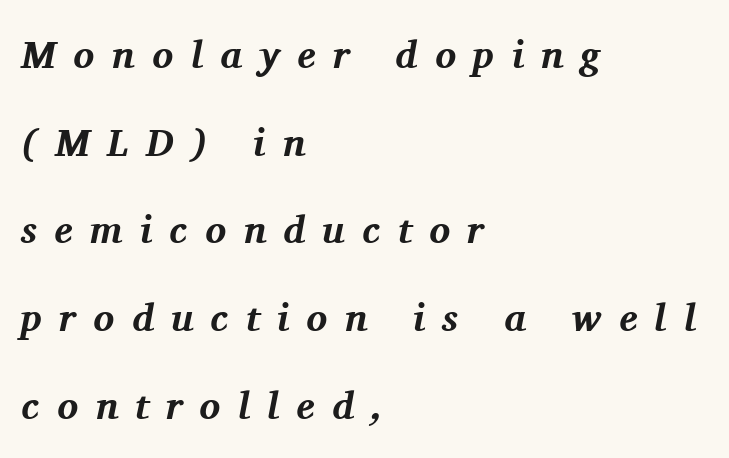
Q: Is the text bold? A: Yes.
Q: Is the text italic (slanted)? A: Yes, it leans right by about 11 degrees.
Q: Is the typeface a serif or a sans-serif typeface? A: Serif.
Q: Is the text underlined? A: No.
Q: How is the paragraph aligned? A: Left-aligned.
Q: Is the spacing between letters normal or unusually wide? A: Unusually wide.
Q: Is the spacing between lines tight, normal or loose? A: Loose.
Q: Width (condensed, normal, or wide)? A: Normal.
Q: Stroke contrast? A: Medium.
Q: x-height? A: Medium.
Q: Monospaced? A: No.
